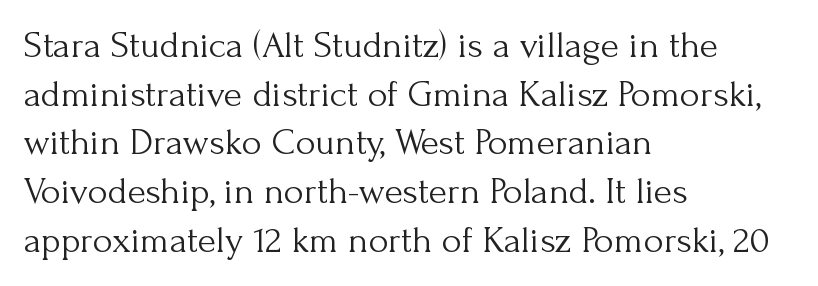
Beneath every word, the page is bare. This is the regular roman posture of the typeface. Stems here are at most as thick as an everyday book face. In CSS terms this would be text-align: left.
